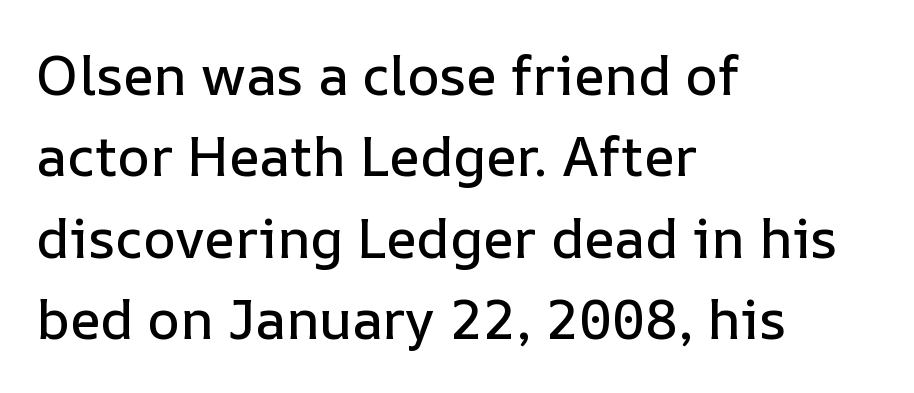
The letters stand straight up with perfectly vertical stems. Anything drawn beneath the words? Only blank space. The letters sit at their default tracking, neither squeezed nor spread. The ragged edge is on the right, which tells us the setting is flush left.
